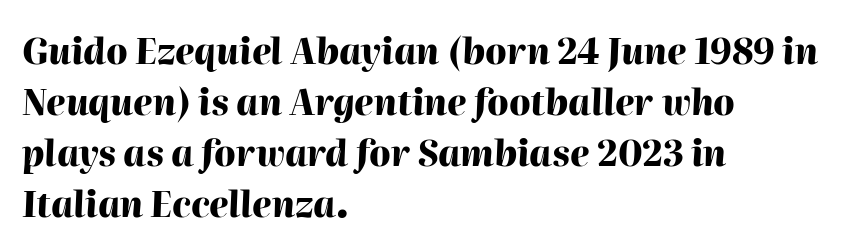
{"italic": "yes", "lean": "right", "slant_degrees": 2, "bold": "yes", "weight": "heavy", "width": "normal", "stroke_contrast": "high", "x_height": "medium", "monospaced": "no", "underline": "no", "align": "left", "line_spacing": "normal", "line_spacing_ratio": 1.46, "letter_spacing": "normal", "letter_spacing_em": 0.0, "glyph_px": 35}
